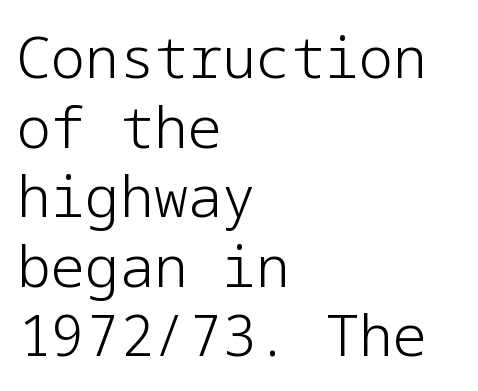
Visually the block forms a straight wall on the left and a jagged coastline on the right. How are the letters spaced? Ordinarily, with no added tracking. Lines of text with bare space underneath. Unlike italic type, these characters show no tilt at all.
